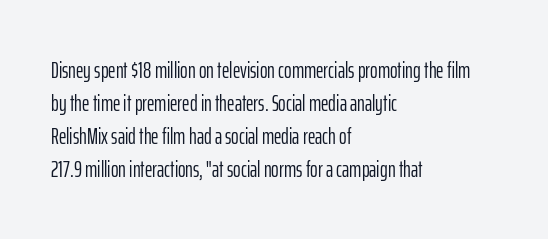
Honestly, the row spacing looks completely unremarkable. Caption: face not bold, strokes unweighted. Posture: vertical. This rendering features lettering with no underline. The setting favours the left margin, as ordinary paragraphs usually do.
